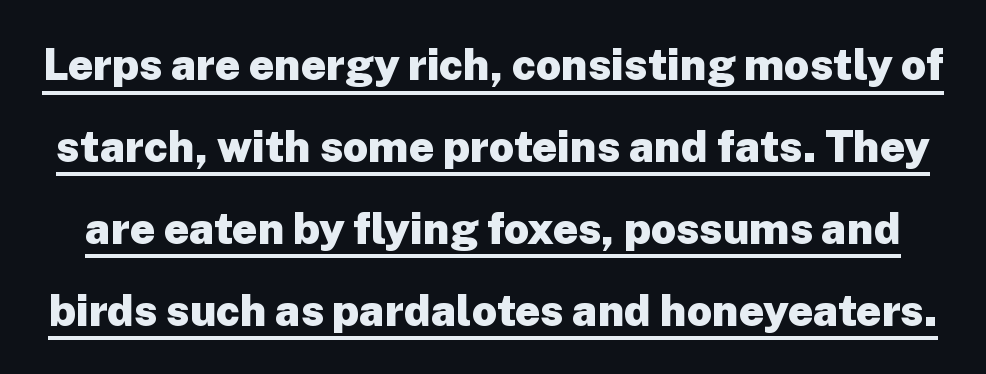
The image shows 44 px heavy sans-serif type, upright; set line spacing 1.86x, normal letter spacing, underlined; low stroke contrast and a medium x-height.
